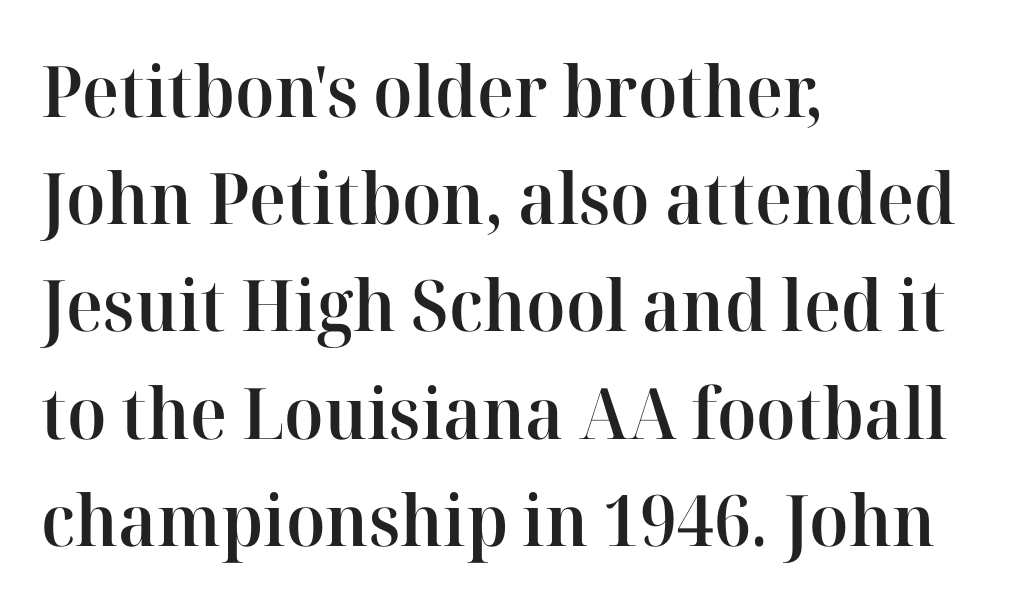
{"serif": "yes", "italic": "no", "bold": "semi", "weight": "semibold", "width": "normal", "stroke_contrast": "high", "x_height": "medium", "monospaced": "no", "underline": "no", "align": "left", "line_spacing": "normal", "line_spacing_ratio": 1.51, "letter_spacing": "normal", "letter_spacing_em": 0.0, "glyph_px": 71}
